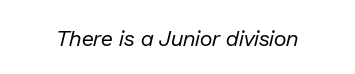
{"italic": "yes", "lean": "right", "slant_degrees": 13, "bold": "no", "underline": "no", "letter_spacing": "normal", "letter_spacing_em": 0.0, "glyph_px": 22}
